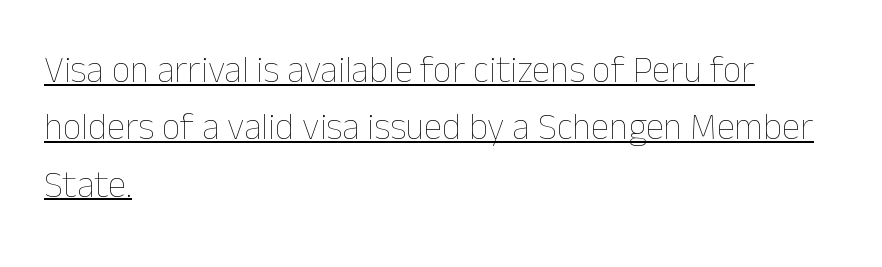
Q: Is the text bold? A: No.
Q: Is the text italic (slanted)? A: No, it is upright.
Q: Is the text underlined? A: Yes.
Q: How is the paragraph aligned? A: Left-aligned.
Q: Is the spacing between letters normal or unusually wide? A: Normal.
Q: Is the spacing between lines tight, normal or loose? A: Normal.
Q: Width (condensed, normal, or wide)? A: Normal.
Q: Stroke contrast? A: Low.
Q: x-height? A: Medium.
Q: Monospaced? A: No.
